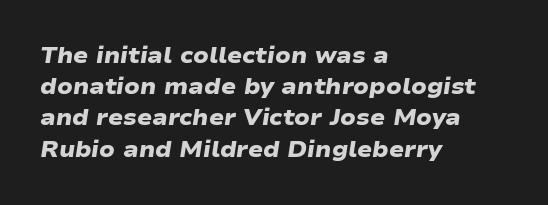
The image shows 22 px bold type; set left-aligned, normal line spacing (1.42x), normal letter spacing, not underlined.
